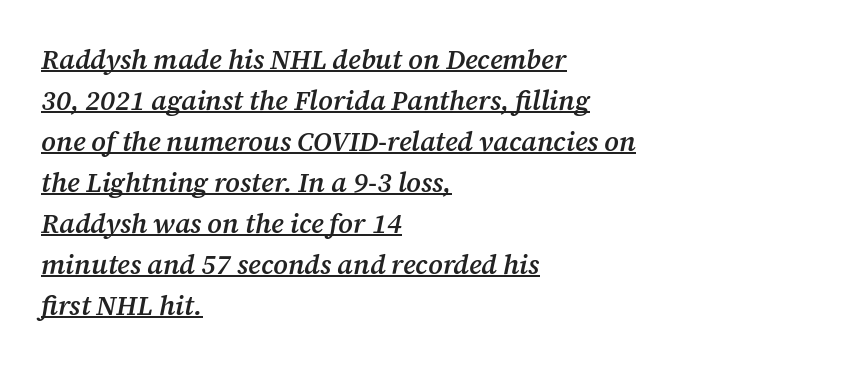
Q: Is the text bold? A: Semi-bold.
Q: Is the text italic (slanted)? A: Yes, it leans right by about 12 degrees.
Q: Is the text underlined? A: Yes.
Q: How is the paragraph aligned? A: Left-aligned.
Q: Is the spacing between letters normal or unusually wide? A: Normal.
Q: Is the spacing between lines tight, normal or loose? A: Normal.
